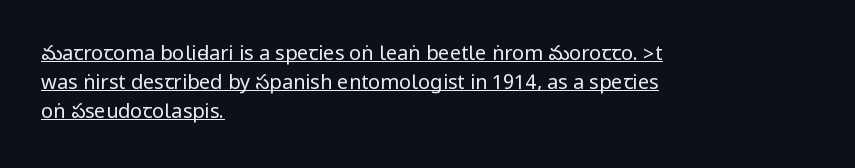
The image shows 20 px text type, upright; set left-aligned, normal line spacing (1.45x), normal letter spacing, underlined.
